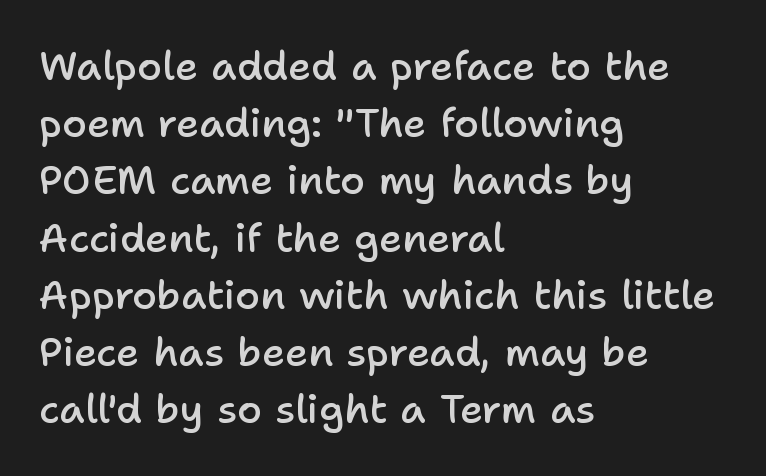
This is moderately heavy type, rendered in semibold. Check the space under the baseline: it is left empty. These lines are rendered in a variable-pitch font. A typesetter would call this zero additional tracking. If you drew a ruler down the left edge, every line would touch it.
